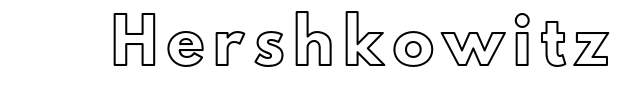
{"italic": "no", "width": "normal", "x_height": "small", "monospaced": "no", "underline": "no", "letter_spacing": "wide", "letter_spacing_em": 0.23, "glyph_px": 41}
